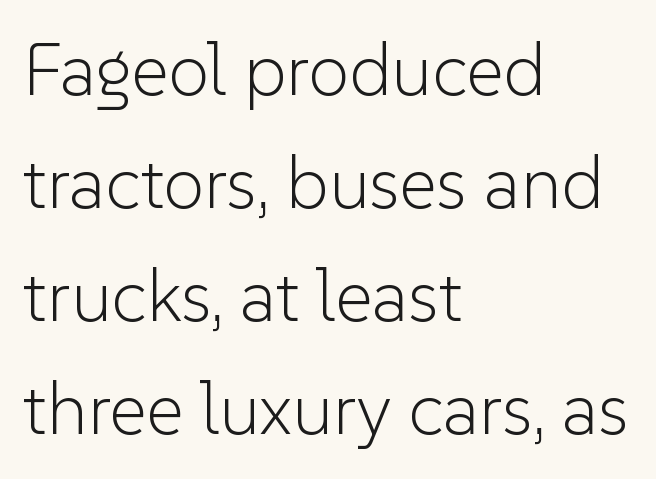
{"serif": "no", "italic": "no", "bold": "no", "weight": "light", "width": "normal", "stroke_contrast": "low", "x_height": "medium", "monospaced": "no", "underline": "no", "align": "left", "line_spacing": "normal", "line_spacing_ratio": 1.55, "letter_spacing": "normal", "letter_spacing_em": 0.0, "glyph_px": 73}
